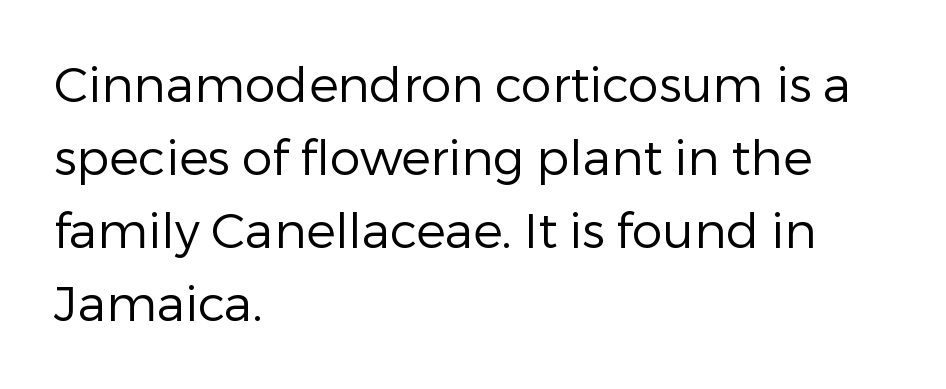
The font sits on the lighter half of the weight spectrum, regular included. The axis of the letterforms is exactly vertical. The letterforms sit shoulder to shoulder at normal distance. A classic flush-left, rag-right setting is used for this passage. Normally led — the rows are evenly, conventionally spaced. Letters rest on an invisible, unmarked baseline.
